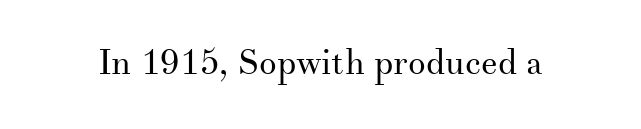
The letters stand upright; this is a roman face. Little horizontal feet cap the strokes, marking this as serif type. Beneath every word, the page is bare. This rendering leaves character spacing at its baseline value. The face looks like a standard text weight, possibly lighter. The rendering uses natural spacing where letterforms have individual widths.
